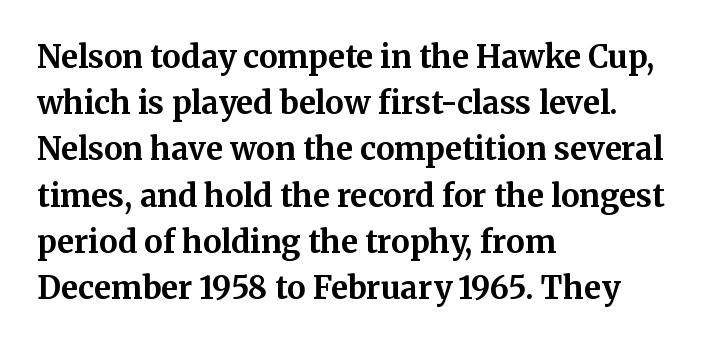
The image shows 31 px bold serif type, upright; set left-aligned, normal line spacing (1.49x), normal letter spacing, not underlined; medium stroke contrast and a medium x-height.
